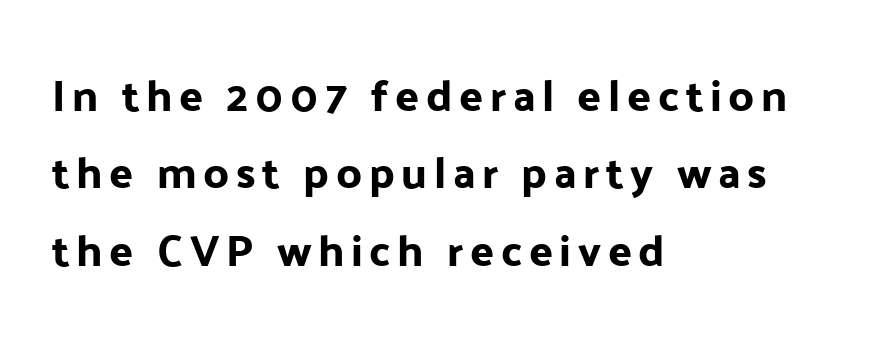
The image shows 44 px sans-serif type, upright; set left-aligned, line spacing 1.76x, not underlined; low stroke contrast and a medium x-height.
